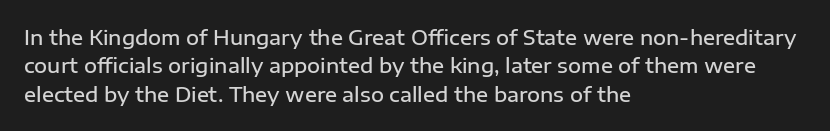
The image shows 20 px text type, upright; set left-aligned, normal line spacing (1.42x), normal letter spacing, not underlined.
